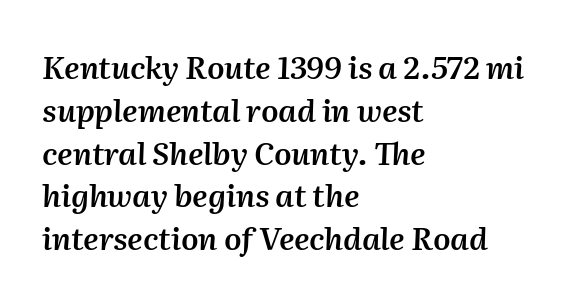
The image shows 31 px semibold type, italic (leaning right); set left-aligned, normal line spacing (1.38x), normal letter spacing, not underlined; medium stroke contrast and a medium x-height.
